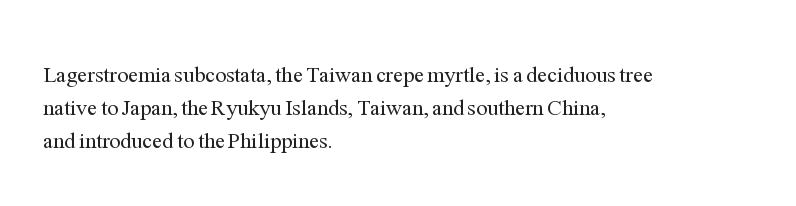
Q: Is the text bold? A: No.
Q: Is the text italic (slanted)? A: No, it is upright.
Q: Is the text underlined? A: No.
Q: How is the paragraph aligned? A: Left-aligned.
Q: Is the spacing between letters normal or unusually wide? A: Normal.
Q: Is the spacing between lines tight, normal or loose? A: Normal.
